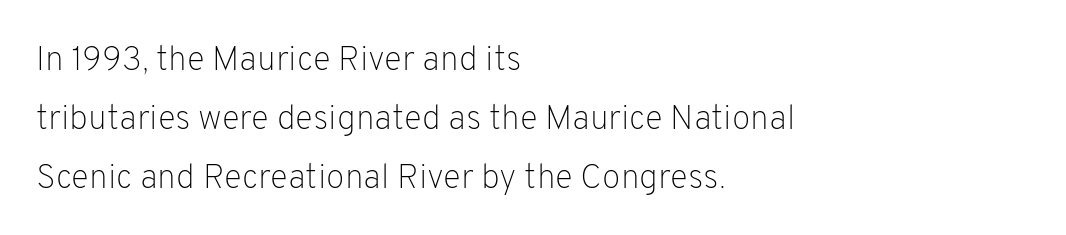
{"serif": "no", "italic": "no", "bold": "no", "weight": "light", "width": "normal", "stroke_contrast": "low", "x_height": "medium", "monospaced": "no", "underline": "no", "align": "left", "line_spacing_ratio": 1.74, "letter_spacing": "normal", "letter_spacing_em": 0.0, "glyph_px": 34}
